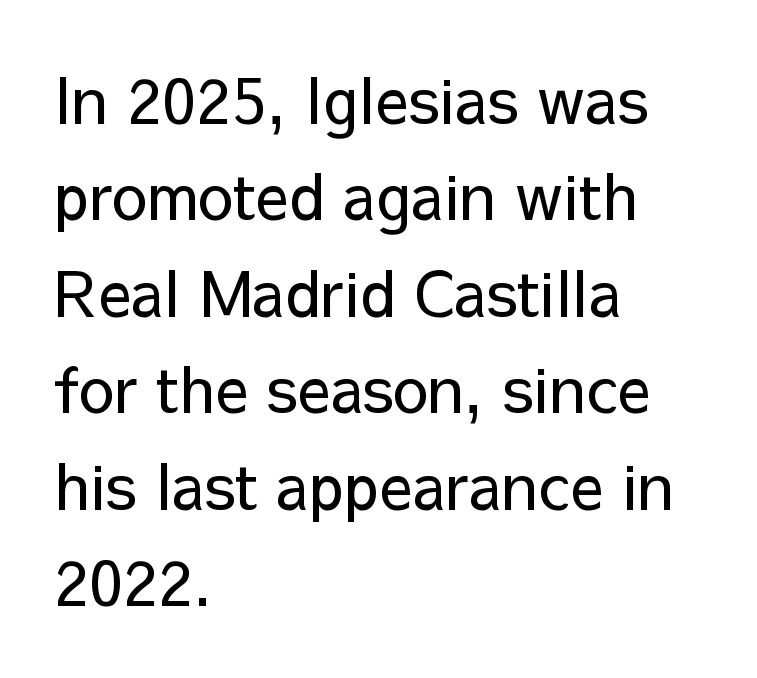
{"serif": "no", "italic": "no", "bold": "no", "weight": "regular", "width": "normal", "stroke_contrast": "low", "x_height": "medium", "monospaced": "no", "underline": "no", "align": "left", "line_spacing": "normal", "line_spacing_ratio": 1.53, "letter_spacing": "normal", "letter_spacing_em": 0.0, "glyph_px": 63}
